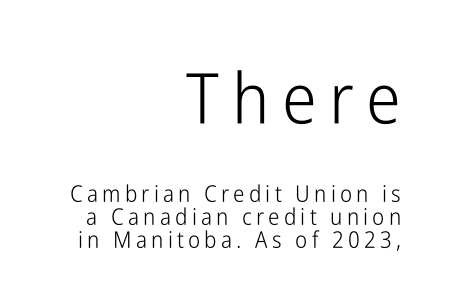
The image shows 70 px light, condensed sans-serif type, upright; set right-aligned, tight line spacing (1.0x), not underlined; the first (top) block is 3.04x larger; low stroke contrast and a medium x-height.
